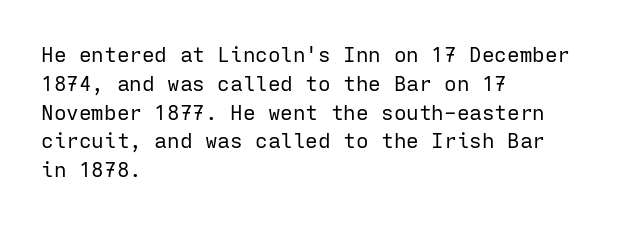
Each new line begins a customary step beneath the previous one. Stems here are at most as thick as an everyday book face. Words appear dense and cohesive because spacing is normal. Descenders hang freely into open space. The axis of the letterforms is exactly vertical.
